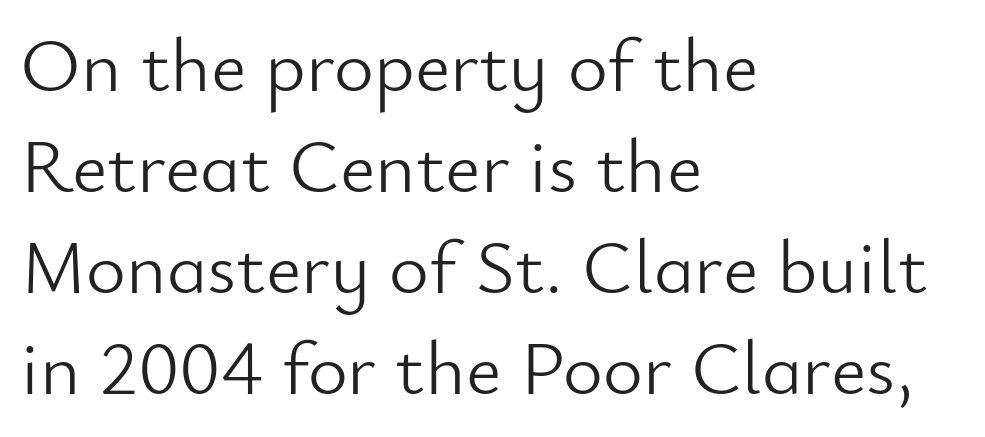
The image shows 77 px light sans-serif type, upright; set left-aligned, normal line spacing (1.31x), normal letter spacing, not underlined; low stroke contrast and a small x-height.
